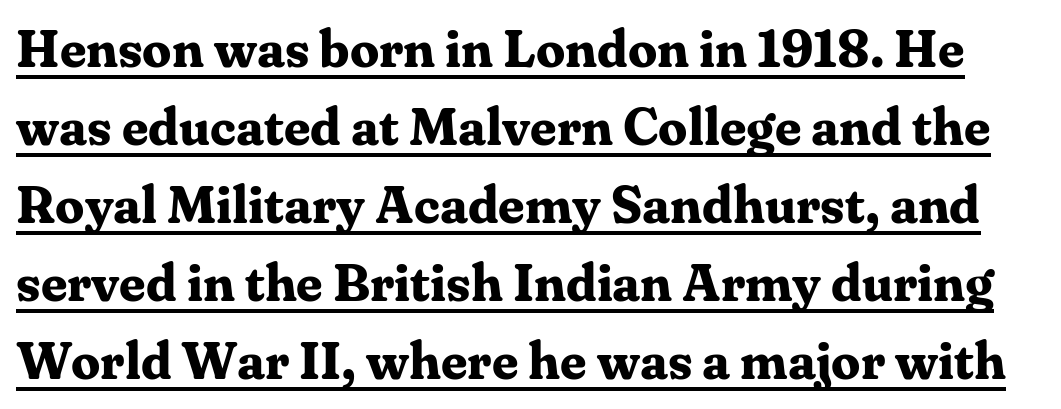
This block has exactly the height ordinary leading produces. Like a heading marked for emphasis, these lines bear an underscore. You can tell it's not italic because the verticals are truly vertical. A typesetter would label this face a serif. The rendering keeps characters at their native spacing.
